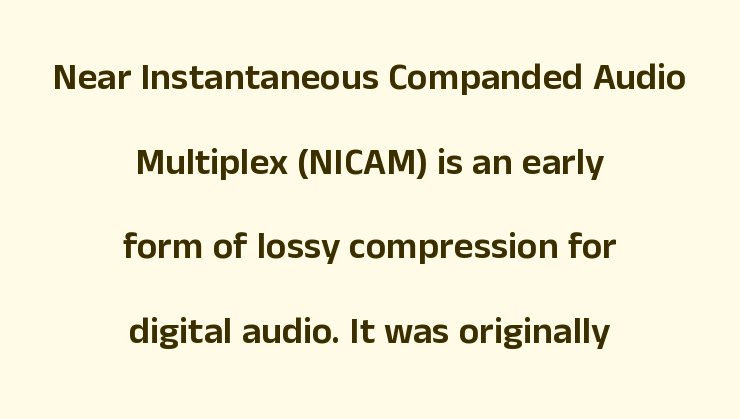
Q: Is the text italic (slanted)? A: No, it is upright.
Q: Is the typeface a serif or a sans-serif typeface? A: Sans-serif.
Q: Is the text underlined? A: No.
Q: How is the paragraph aligned? A: Centered.
Q: Is the spacing between letters normal or unusually wide? A: Normal.
Q: Is the spacing between lines tight, normal or loose? A: Loose.
Q: Width (condensed, normal, or wide)? A: Normal.
Q: Stroke contrast? A: Low.
Q: x-height? A: Medium.
Q: Monospaced? A: No.
